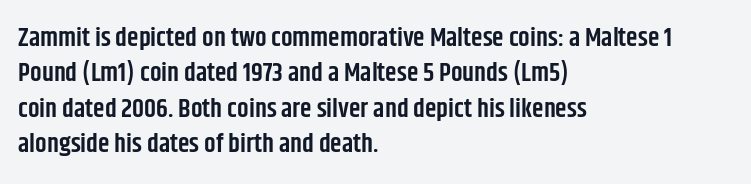
Q: Is the text bold? A: Semi-bold.
Q: Is the text italic (slanted)? A: No, it is upright.
Q: Is the text underlined? A: No.
Q: How is the paragraph aligned? A: Left-aligned.
Q: Is the spacing between letters normal or unusually wide? A: Normal.
Q: Is the spacing between lines tight, normal or loose? A: Normal.
